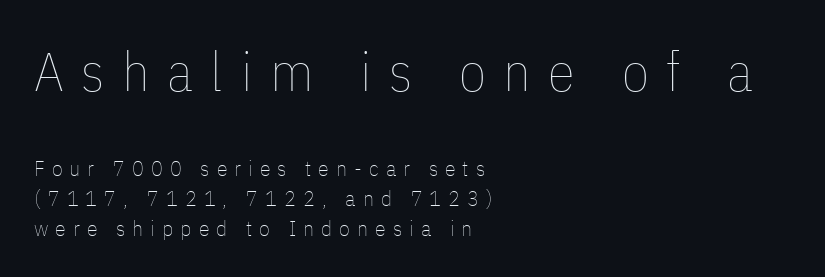
Q: Is the text bold? A: No.
Q: Is the text italic (slanted)? A: No, it is upright.
Q: Is the text underlined? A: No.
Q: How is the paragraph aligned? A: Left-aligned.
Q: Is the spacing between letters normal or unusually wide? A: Unusually wide.
Q: Is the spacing between lines tight, normal or loose? A: Normal.
Q: Which block of text is set in a larger size, the first (top) or the second (bottom)? A: The first (top) one.
Q: Width (condensed, normal, or wide)? A: Condensed.
Q: Stroke contrast? A: Low.
Q: x-height? A: Medium.
Q: Monospaced? A: No.
